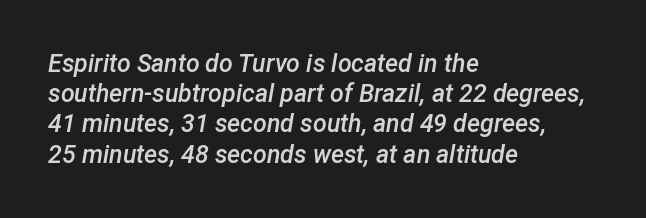
Q: Is the text bold? A: Semi-bold.
Q: Is the text italic (slanted)? A: Yes, it leans right by about 12 degrees.
Q: Is the text underlined? A: No.
Q: How is the paragraph aligned? A: Left-aligned.
Q: Is the spacing between letters normal or unusually wide? A: Normal.
